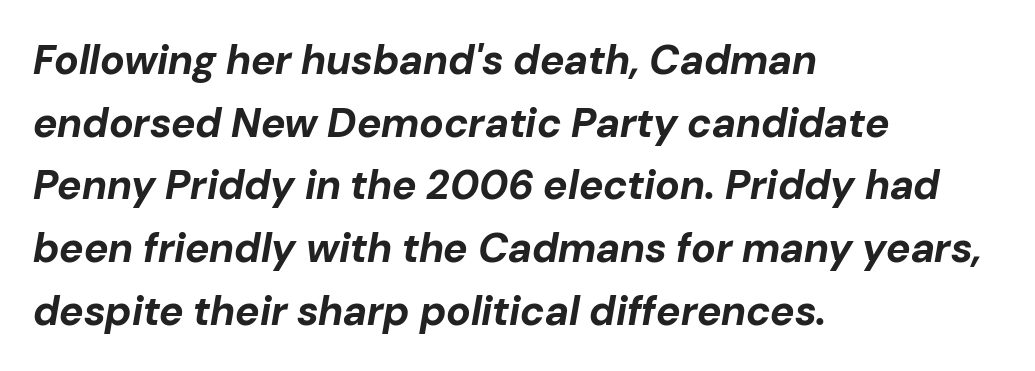
The image shows 41 px bold type, italic (leaning right); set left-aligned, normal line spacing (1.53x), normal letter spacing, not underlined; low stroke contrast and a medium x-height.
